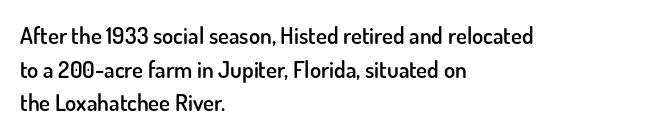
Is there any slant? The stems are plumb. Decoration check: the copy has no underline. Nothing unusual about the tracking: characters are spaced as the font intends. What weight is shown? A semibold, between regular and bold. The setting favours the left margin, as ordinary paragraphs usually do.
